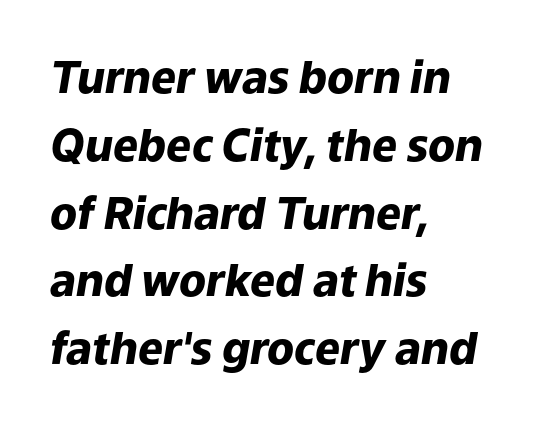
{"italic": "yes", "lean": "right", "slant_degrees": 9, "bold": "yes", "weight": "heavy", "width": "normal", "stroke_contrast": "low", "x_height": "medium", "monospaced": "no", "underline": "no", "align": "left", "line_spacing": "normal", "line_spacing_ratio": 1.54, "letter_spacing": "normal", "letter_spacing_em": 0.0, "glyph_px": 44}
